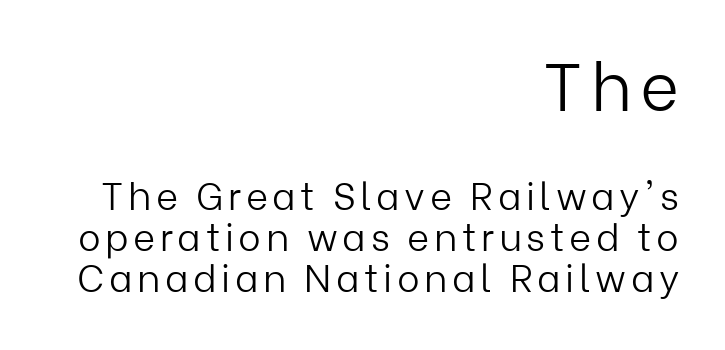
Heft: none added — not bold. The passage shown stacks its lines with hardly any gap. These two chunks differ in scale, with the top chunk taking the larger measure. Varying glyph widths throughout — classic text-font behaviour. This sample is right-justified, so line beginnings fall wherever the words allow. Nobody drew a line under any word here.
